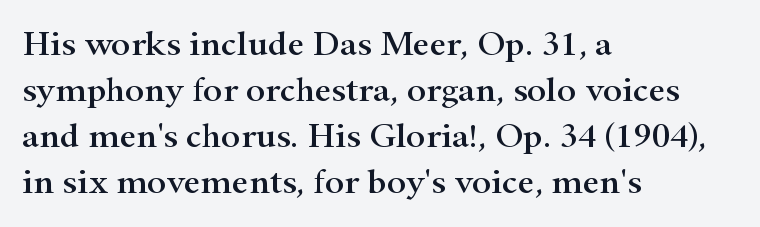
Q: Is the text italic (slanted)? A: No, it is upright.
Q: Is the typeface a serif or a sans-serif typeface? A: Serif.
Q: Is the text underlined? A: No.
Q: How is the paragraph aligned? A: Left-aligned.
Q: Is the spacing between letters normal or unusually wide? A: Normal.
Q: Is the spacing between lines tight, normal or loose? A: Normal.
Q: Width (condensed, normal, or wide)? A: Wide.
Q: Stroke contrast? A: High.
Q: x-height? A: Small.
Q: Monospaced? A: No.
